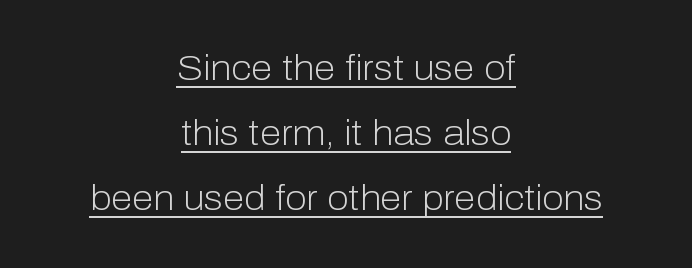
The image shows 35 px light sans-serif type, upright; set centered, line spacing 1.86x, normal letter spacing, underlined; low stroke contrast and a medium x-height.
